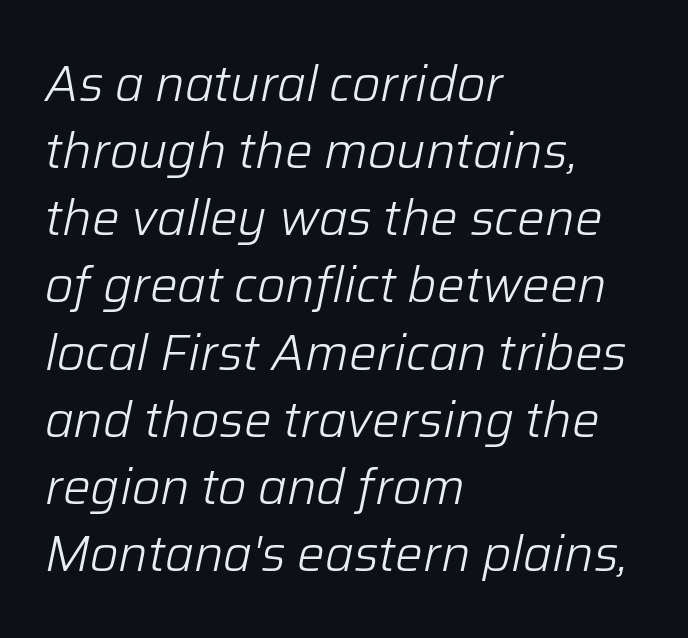
The image shows 49 px light type, italic (leaning right); set left-aligned, normal line spacing (1.37x), normal letter spacing, not underlined; low stroke contrast and a medium x-height.
